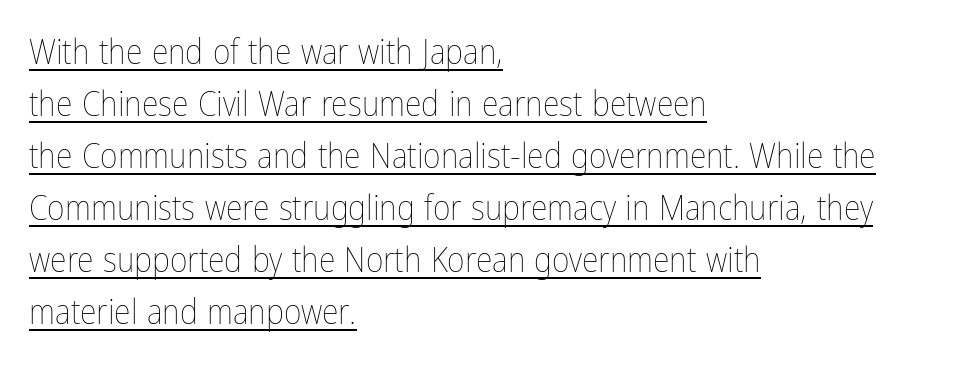
{"italic": "no", "bold": "no", "weight": "thin", "width": "condensed", "stroke_contrast": "low", "x_height": "medium", "monospaced": "no", "underline": "yes", "align": "left", "line_spacing": "normal", "line_spacing_ratio": 1.53, "letter_spacing": "normal", "letter_spacing_em": 0.0, "glyph_px": 34}
